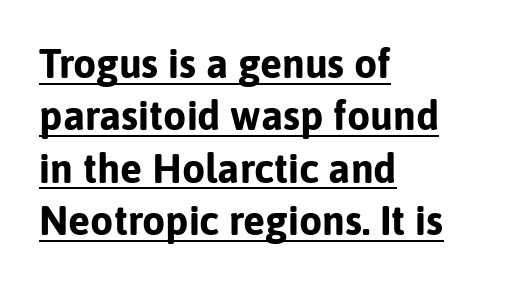
Q: Is the text bold? A: Yes.
Q: Is the text italic (slanted)? A: No, it is upright.
Q: Is the typeface a serif or a sans-serif typeface? A: Sans-serif.
Q: Is the text underlined? A: Yes.
Q: How is the paragraph aligned? A: Left-aligned.
Q: Is the spacing between letters normal or unusually wide? A: Normal.
Q: Is the spacing between lines tight, normal or loose? A: Normal.
Q: Width (condensed, normal, or wide)? A: Normal.
Q: Stroke contrast? A: Low.
Q: x-height? A: Medium.
Q: Monospaced? A: No.
